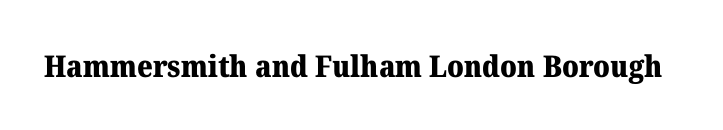
Compared with an ordinary text face, these strokes are far heavier — a full bold. Tracking value appears to be zero — textbook default spacing. Look at the bottom of the vertical strokes: they flare into serifs here. Any mark beneath the type? The region is blank. No italicization has been applied; the sample stays upright. Do the characters align in a grid? No, the font is proportional.
